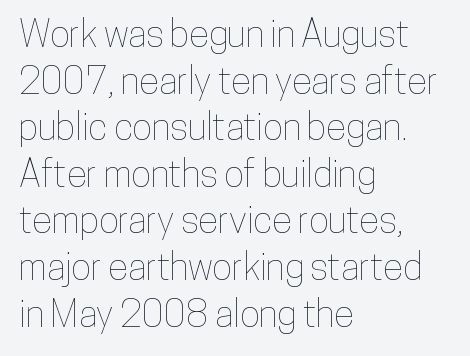
Q: Is the text italic (slanted)? A: No, it is upright.
Q: Is the text underlined? A: No.
Q: How is the paragraph aligned? A: Left-aligned.
Q: Is the spacing between letters normal or unusually wide? A: Normal.
Q: Is the spacing between lines tight, normal or loose? A: Normal.
Q: Width (condensed, normal, or wide)? A: Condensed.
Q: Stroke contrast? A: Low.
Q: x-height? A: Medium.
Q: Monospaced? A: No.
